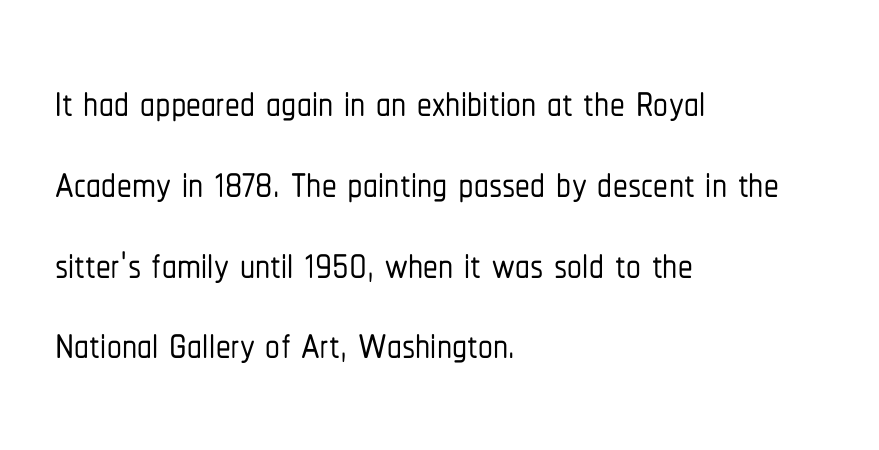
{"serif": "no", "italic": "no", "width": "condensed", "stroke_contrast": "low", "x_height": "medium", "monospaced": "no", "underline": "no", "align": "left", "line_spacing": "normal", "line_spacing_ratio": 1.37, "letter_spacing": "normal", "letter_spacing_em": 0.0, "glyph_px": 59}
